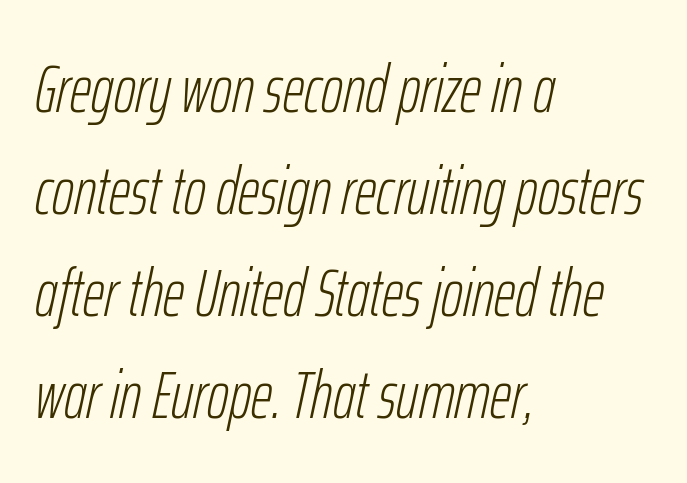
Q: Is the text bold? A: No.
Q: Is the text italic (slanted)? A: Yes, it leans right by about 12 degrees.
Q: Is the text underlined? A: No.
Q: How is the paragraph aligned? A: Left-aligned.
Q: Is the spacing between letters normal or unusually wide? A: Normal.
Q: Is the spacing between lines tight, normal or loose? A: Normal.
Q: Width (condensed, normal, or wide)? A: Condensed.
Q: Stroke contrast? A: Low.
Q: x-height? A: Medium.
Q: Monospaced? A: No.
